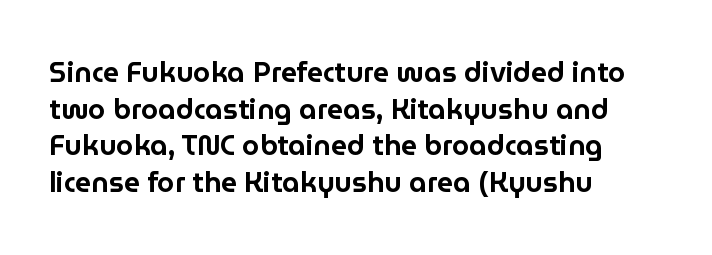
The image shows 28 px sans-serif type, upright; set left-aligned, normal line spacing (1.31x), normal letter spacing, not underlined; low stroke contrast and a medium x-height.
